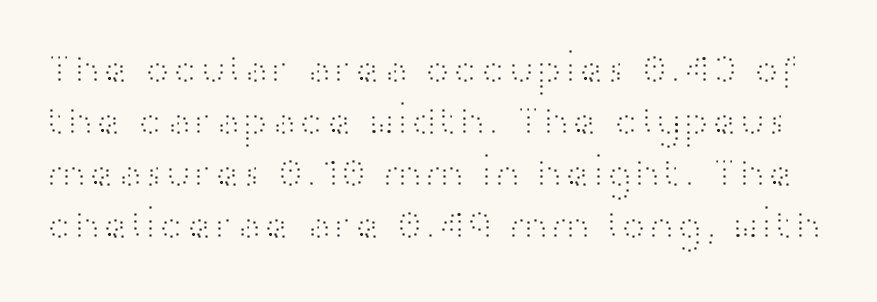
Q: Is the text bold? A: No.
Q: Is the text italic (slanted)? A: No, it is upright.
Q: Is the typeface a serif or a sans-serif typeface? A: Sans-serif.
Q: Is the text underlined? A: No.
Q: Is the spacing between letters normal or unusually wide? A: Normal.
Q: Width (condensed, normal, or wide)? A: Wide.
Q: Stroke contrast? A: High.
Q: x-height? A: Medium.
Q: Monospaced? A: No.
